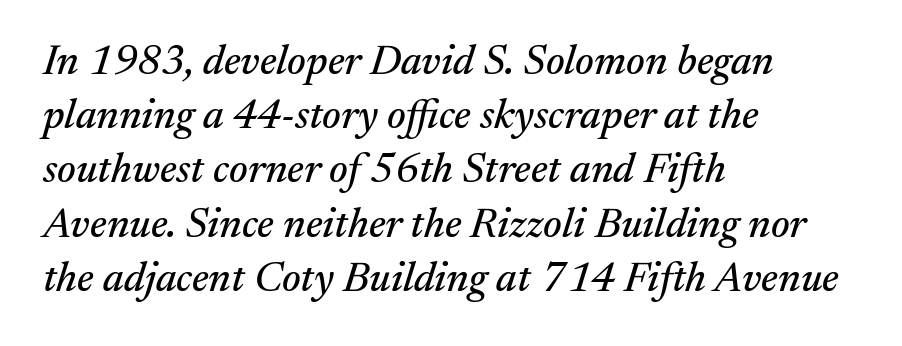
Q: Is the text italic (slanted)? A: Yes, it leans right by about 17 degrees.
Q: Is the typeface a serif or a sans-serif typeface? A: Serif.
Q: Is the text underlined? A: No.
Q: How is the paragraph aligned? A: Left-aligned.
Q: Is the spacing between letters normal or unusually wide? A: Normal.
Q: Is the spacing between lines tight, normal or loose? A: Normal.
Q: Width (condensed, normal, or wide)? A: Normal.
Q: Stroke contrast? A: Medium.
Q: x-height? A: Medium.
Q: Monospaced? A: No.
